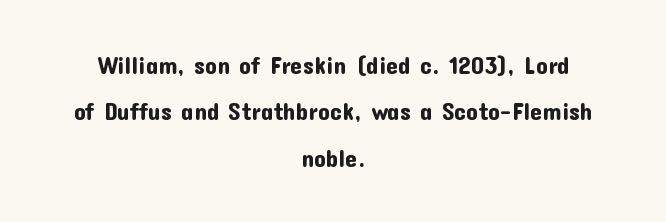
Plain, unruled lines of type. Upright lettering throughout. Regarding leading, the lines here are spaced well apart. A centered setting, common on invitations and titles, is used for this passage. Students, note that the glyphs here touch the page at normal intervals.
